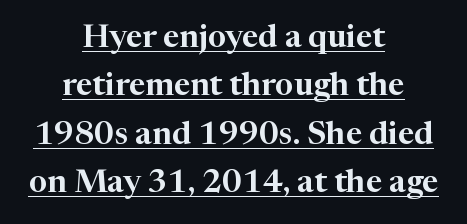
{"serif": "yes", "italic": "no", "width": "normal", "stroke_contrast": "high", "x_height": "medium", "monospaced": "no", "underline": "yes", "align": "center", "line_spacing": "normal", "line_spacing_ratio": 1.51, "letter_spacing": "normal", "letter_spacing_em": 0.0, "glyph_px": 32}
